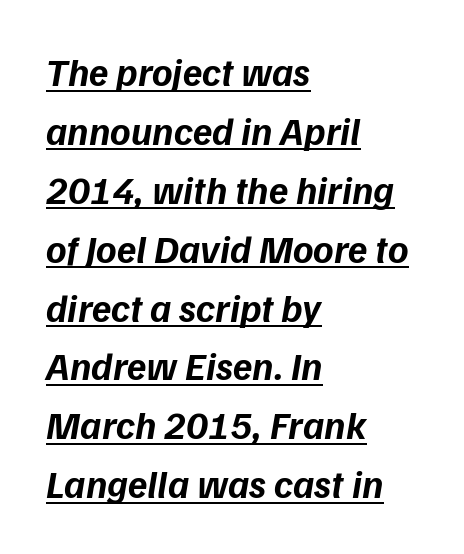
{"italic": "yes", "lean": "right", "slant_degrees": 9, "bold": "yes", "weight": "bold", "width": "normal", "stroke_contrast": "low", "x_height": "medium", "monospaced": "no", "underline": "yes", "align": "left", "line_spacing": "normal", "line_spacing_ratio": 1.51, "letter_spacing": "normal", "letter_spacing_em": 0.0, "glyph_px": 39}
